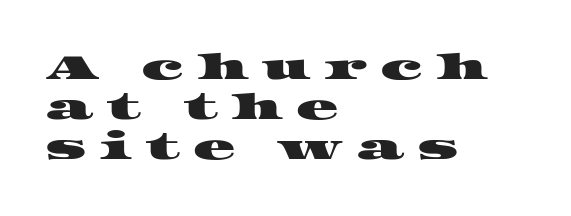
Observe the serifs anchoring each vertical stroke in this sample. The letters advance in unequal steps, a hallmark of proportional type. Leading is clearly below the norm, producing a dense column. Between one letter and the next there's a generous, obvious gap.
